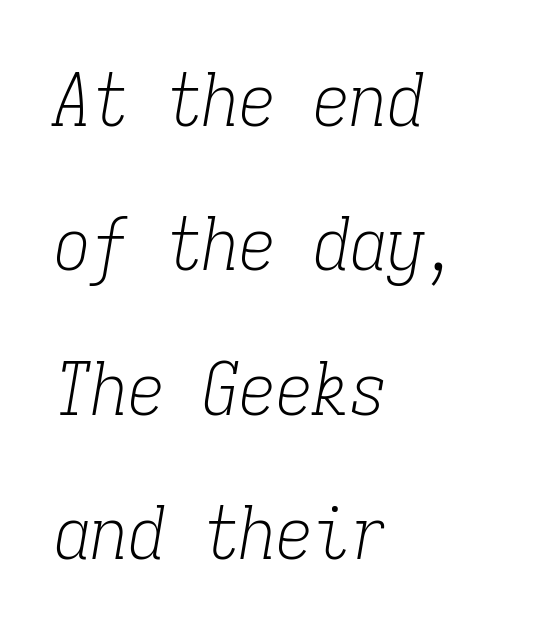
What stands out about the letter spacing? Nothing — it is the standard amount. This sample uses an oblique cut, with every glyph tilted off the vertical. Leading is clearly above the norm, producing a sparse column. Underline: absent.
